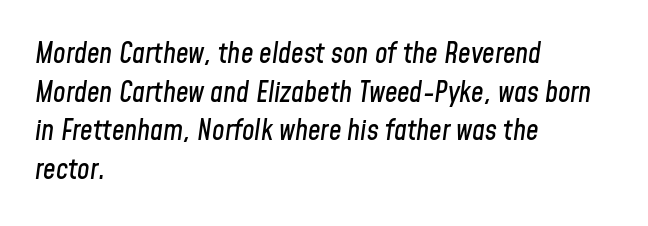
The rag falls on the right side of this text block. Just letters on the line, the space beneath them empty. Italic? Definitely — the glyphs are oblique. The horizontal fit of the characters is conventional and even.
